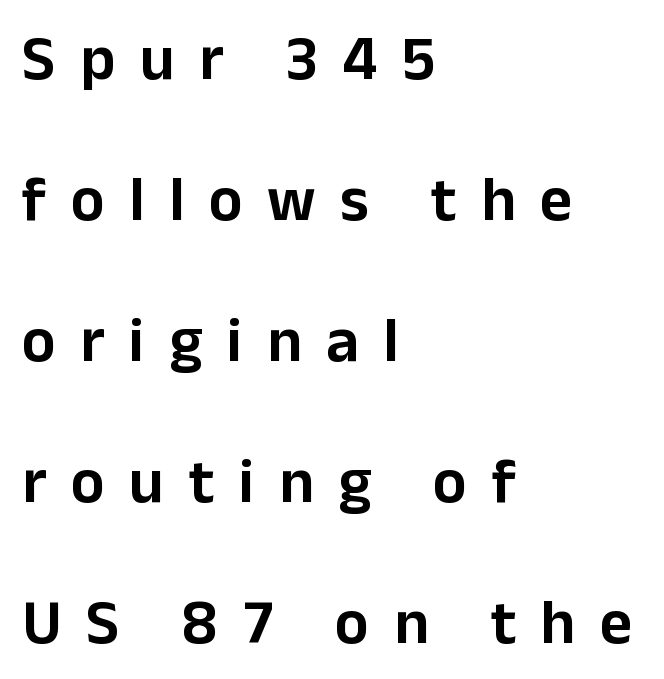
Q: Is the text italic (slanted)? A: No, it is upright.
Q: Is the typeface a serif or a sans-serif typeface? A: Sans-serif.
Q: Is the text underlined? A: No.
Q: How is the paragraph aligned? A: Left-aligned.
Q: Is the spacing between letters normal or unusually wide? A: Unusually wide.
Q: Is the spacing between lines tight, normal or loose? A: Loose.
Q: Width (condensed, normal, or wide)? A: Normal.
Q: Stroke contrast? A: Low.
Q: x-height? A: Medium.
Q: Monospaced? A: No.
